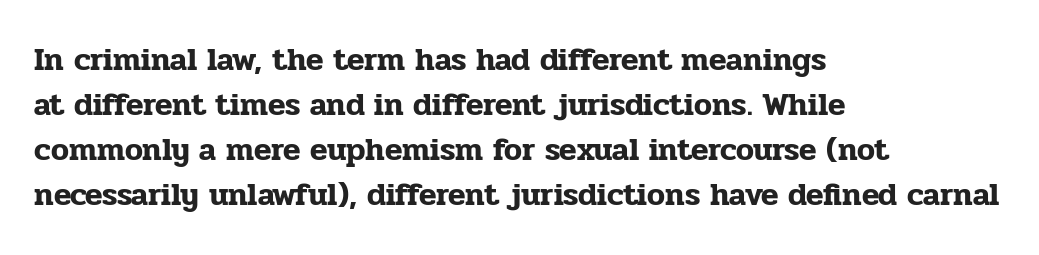
{"serif": "yes", "italic": "no", "width": "normal", "stroke_contrast": "low", "x_height": "medium", "monospaced": "no", "underline": "no", "align": "left", "line_spacing": "normal", "line_spacing_ratio": 1.41, "letter_spacing": "normal", "letter_spacing_em": 0.0, "glyph_px": 32}
